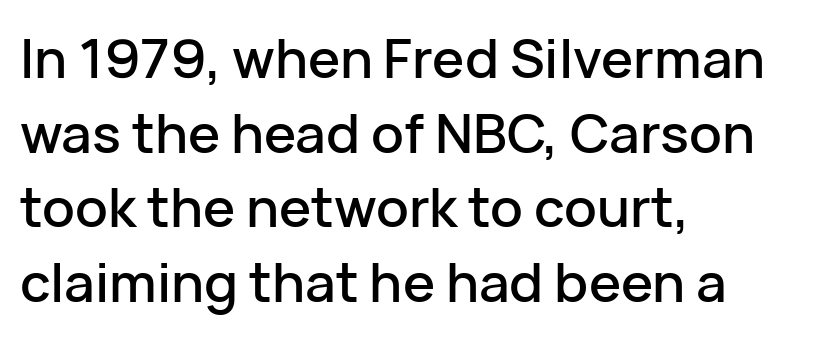
The image shows 54 px sans-serif type, upright; set left-aligned, normal line spacing (1.38x), normal letter spacing, not underlined; low stroke contrast and a medium x-height.
